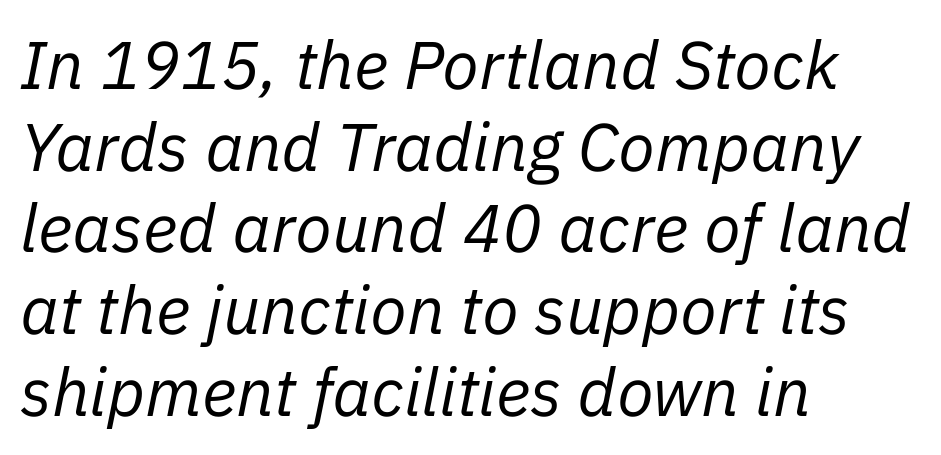
Q: Is the text bold? A: No.
Q: Is the text italic (slanted)? A: Yes, it leans right by about 11 degrees.
Q: Is the text underlined? A: No.
Q: How is the paragraph aligned? A: Left-aligned.
Q: Is the spacing between letters normal or unusually wide? A: Normal.
Q: Width (condensed, normal, or wide)? A: Normal.
Q: Stroke contrast? A: Low.
Q: x-height? A: Medium.
Q: Monospaced? A: No.
